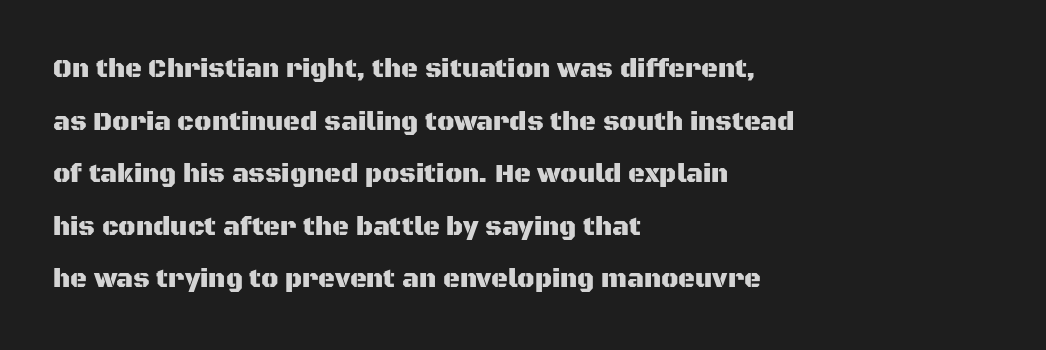
Q: Is the text italic (slanted)? A: No, it is upright.
Q: Is the text underlined? A: No.
Q: How is the paragraph aligned? A: Left-aligned.
Q: Is the spacing between letters normal or unusually wide? A: Normal.
Q: Is the spacing between lines tight, normal or loose? A: Loose.
